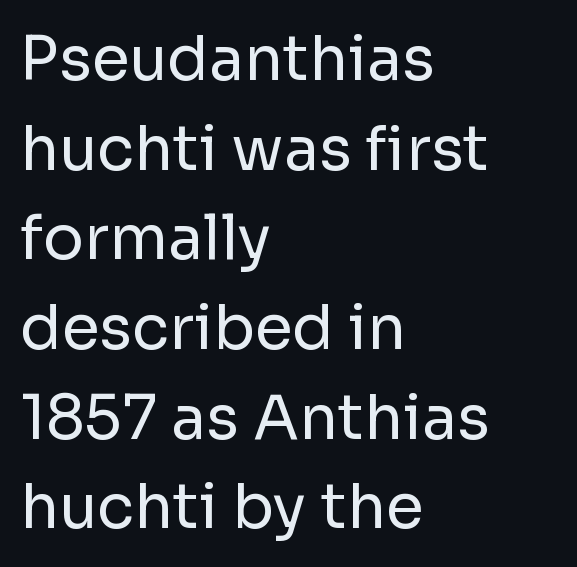
Q: Is the text bold? A: No.
Q: Is the text italic (slanted)? A: No, it is upright.
Q: Is the typeface a serif or a sans-serif typeface? A: Sans-serif.
Q: Is the text underlined? A: No.
Q: How is the paragraph aligned? A: Left-aligned.
Q: Is the spacing between letters normal or unusually wide? A: Normal.
Q: Is the spacing between lines tight, normal or loose? A: Normal.
Q: Width (condensed, normal, or wide)? A: Normal.
Q: Stroke contrast? A: Low.
Q: x-height? A: Medium.
Q: Monospaced? A: No.
